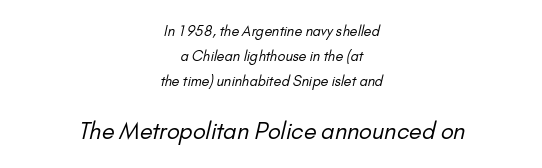
The image shows 23 px text type; set centered, line spacing 1.8x, normal letter spacing, not underlined; the second (bottom) block is 1.64x larger.
